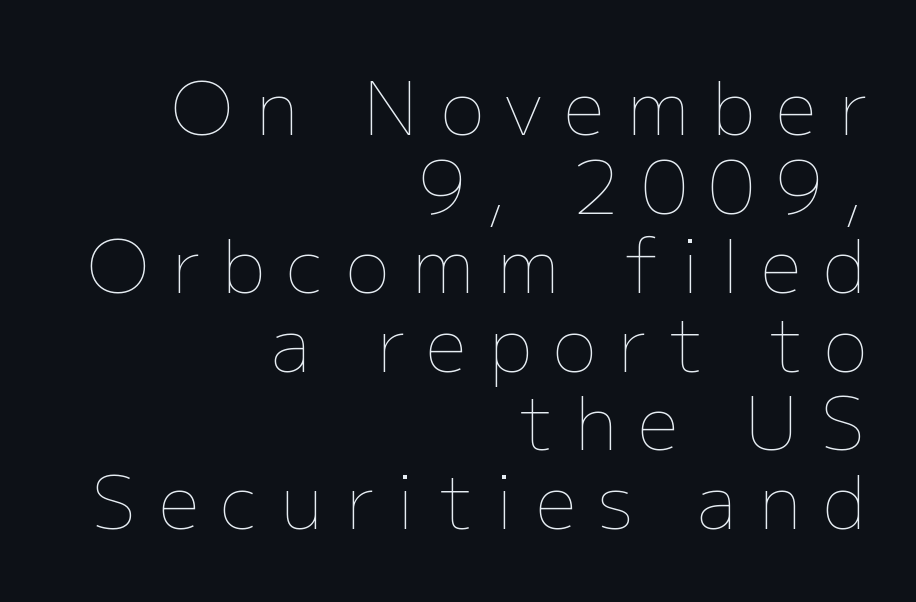
Q: Is the text bold? A: No.
Q: Is the text italic (slanted)? A: No, it is upright.
Q: Is the text underlined? A: No.
Q: How is the paragraph aligned? A: Right-aligned.
Q: Is the spacing between letters normal or unusually wide? A: Unusually wide.
Q: Is the spacing between lines tight, normal or loose? A: Tight.
Q: Width (condensed, normal, or wide)? A: Normal.
Q: Stroke contrast? A: Low.
Q: x-height? A: Medium.
Q: Monospaced? A: No.
